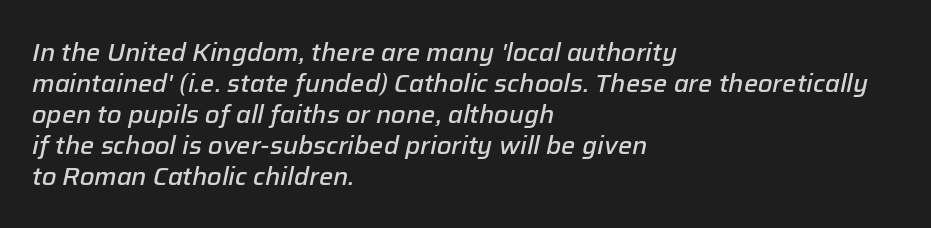
Horizontal alignment here is leftward, the default for most running prose. Summary of weight: moderately heavy, a semibold. You could call the tracking neutral — neither tight nor loose. A bare baseline throughout the passage. The rendering applies a slant to the glyphs.
